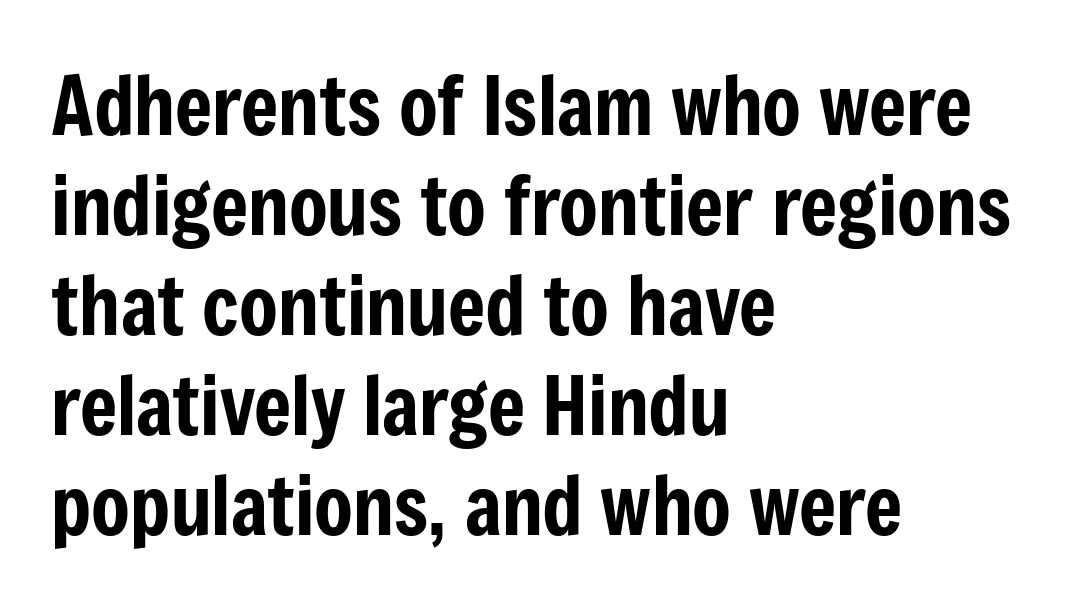
The image shows 80 px condensed sans-serif type, upright; set left-aligned, normal line spacing (1.25x), normal letter spacing, not underlined; low stroke contrast and a medium x-height.
